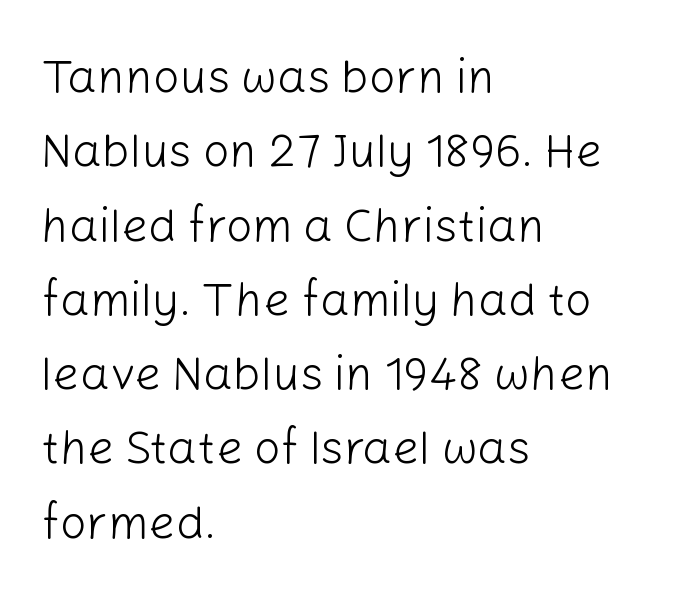
The image shows 47 px light sans-serif type, upright; set left-aligned, normal line spacing (1.58x), normal letter spacing, not underlined; low stroke contrast and a medium x-height.
